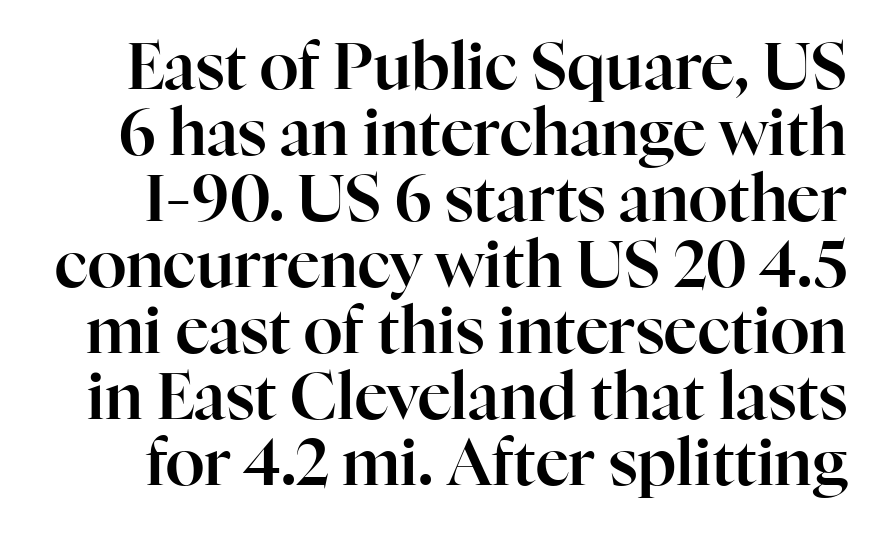
Q: Is the text italic (slanted)? A: No, it is upright.
Q: Is the typeface a serif or a sans-serif typeface? A: Serif.
Q: Is the text underlined? A: No.
Q: Is the spacing between letters normal or unusually wide? A: Normal.
Q: Is the spacing between lines tight, normal or loose? A: Tight.
Q: Width (condensed, normal, or wide)? A: Normal.
Q: Stroke contrast? A: High.
Q: x-height? A: Medium.
Q: Monospaced? A: No.
